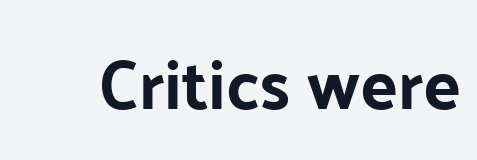
The image shows 70 px sans-serif type, upright; set normal letter spacing, not underlined; low stroke contrast and a medium x-height.
